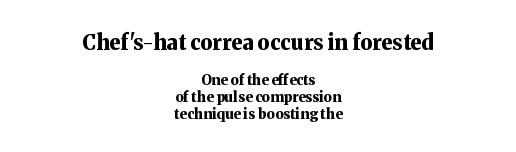
Q: Is the text bold? A: Yes.
Q: Is the text italic (slanted)? A: No, it is upright.
Q: Is the text underlined? A: No.
Q: How is the paragraph aligned? A: Centered.
Q: Is the spacing between letters normal or unusually wide? A: Normal.
Q: Which block of text is set in a larger size, the first (top) or the second (bottom)? A: The first (top) one.
